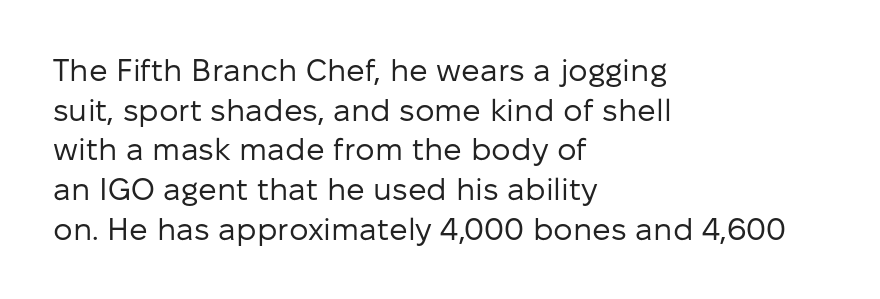
{"serif": "no", "italic": "no", "bold": "no", "weight": "regular", "width": "normal", "stroke_contrast": "low", "x_height": "medium", "monospaced": "no", "underline": "no", "align": "left", "line_spacing": "normal", "line_spacing_ratio": 1.28, "letter_spacing": "normal", "letter_spacing_em": 0.0, "glyph_px": 31}
